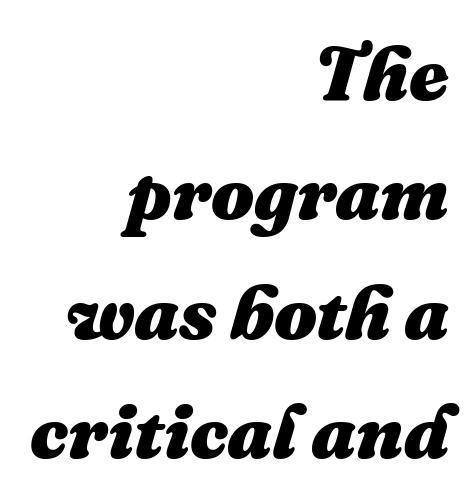
Notice how the stems are inclined rather than vertical — that's the hallmark of italics. Vertical spacing — default. The sample has been set heavy, in full bold. Words appear dense and cohesive because spacing is normal.
